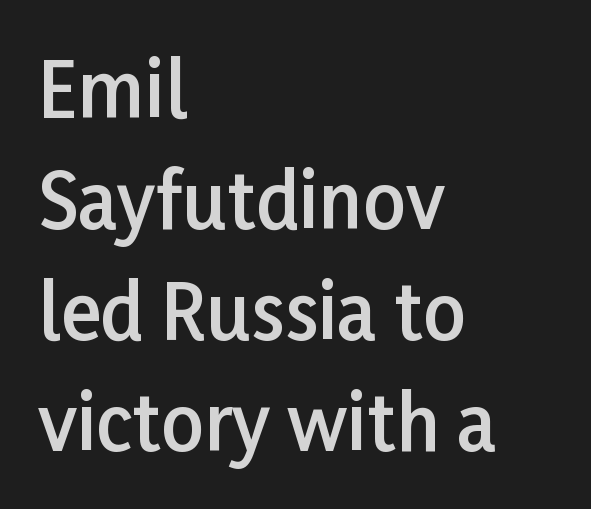
{"serif": "no", "italic": "no", "bold": "semi", "weight": "semibold", "width": "normal", "stroke_contrast": "low", "x_height": "medium", "monospaced": "no", "underline": "no", "align": "left", "line_spacing": "normal", "line_spacing_ratio": 1.48, "letter_spacing": "normal", "letter_spacing_em": 0.0, "glyph_px": 75}
